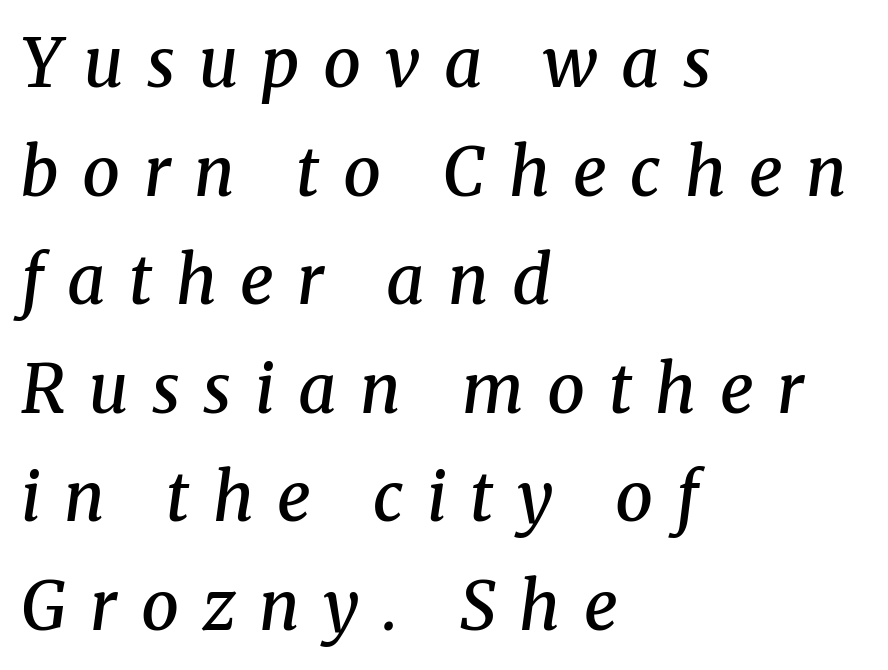
Check where the strokes stop: tiny serifs finish them off. Typeset ragged right — the left edge is the straight one. Rows of type keep a routine distance in the vertical direction. Has an underline been added? It has not. How are the letters spaced? Widely, with obvious added tracking.
